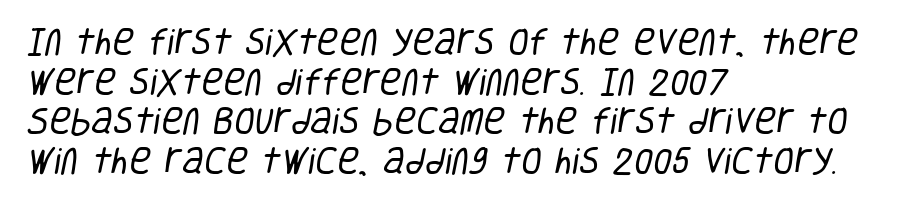
{"serif": "no", "bold": "no", "weight": "regular", "width": "condensed", "stroke_contrast": "low", "x_height": "large", "monospaced": "no", "underline": "no", "align": "left", "line_spacing": "normal", "line_spacing_ratio": 1.32, "letter_spacing": "normal", "letter_spacing_em": 0.0, "glyph_px": 30}
